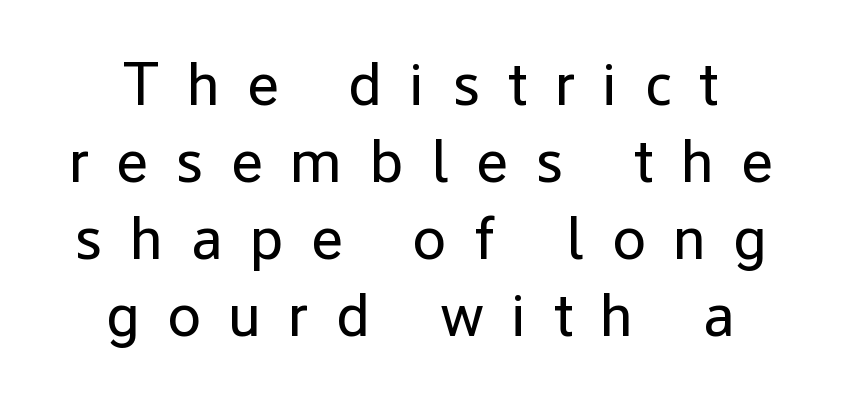
Regular leading. Short note: letters widely spaced. A typesetter would call this proportional, since set widths differ per character. If you folded the block vertically in half, each line would mirror itself in length. It's the straight-up-and-down kind of type. Vertical stems look standard width or narrower in stroke.
